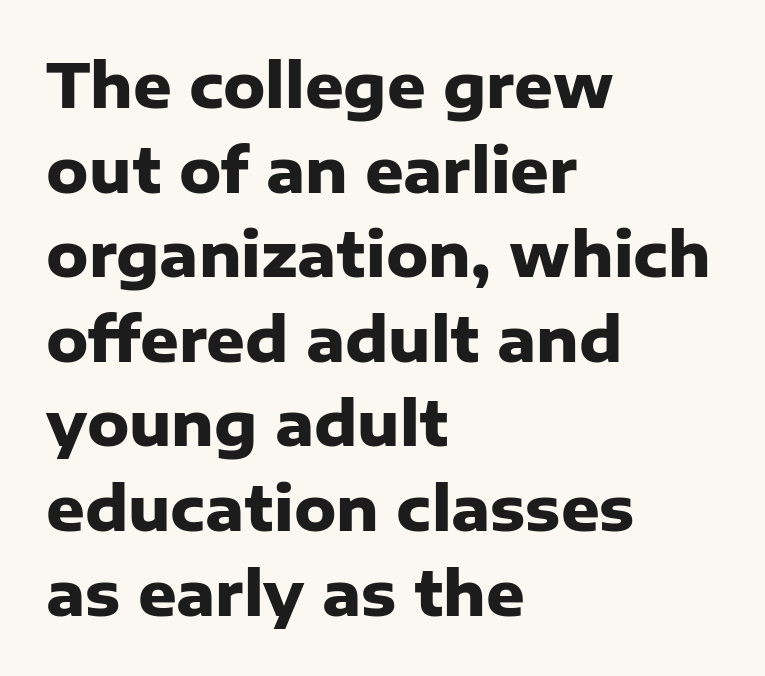
Q: Is the text bold? A: Yes.
Q: Is the text italic (slanted)? A: No, it is upright.
Q: Is the typeface a serif or a sans-serif typeface? A: Sans-serif.
Q: Is the text underlined? A: No.
Q: How is the paragraph aligned? A: Left-aligned.
Q: Is the spacing between letters normal or unusually wide? A: Normal.
Q: Is the spacing between lines tight, normal or loose? A: Normal.
Q: Width (condensed, normal, or wide)? A: Normal.
Q: Stroke contrast? A: Low.
Q: x-height? A: Medium.
Q: Monospaced? A: No.
